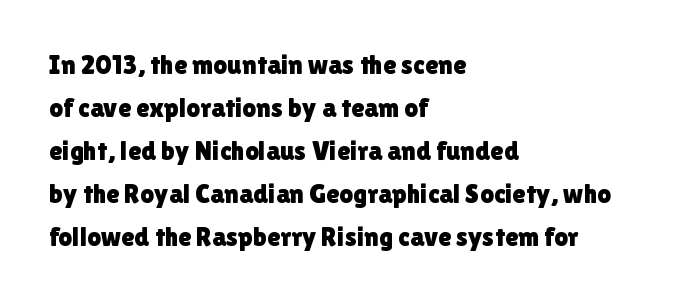
Q: Is the text italic (slanted)? A: No, it is upright.
Q: Is the text underlined? A: No.
Q: How is the paragraph aligned? A: Left-aligned.
Q: Is the spacing between letters normal or unusually wide? A: Normal.
Q: Is the spacing between lines tight, normal or loose? A: Normal.
